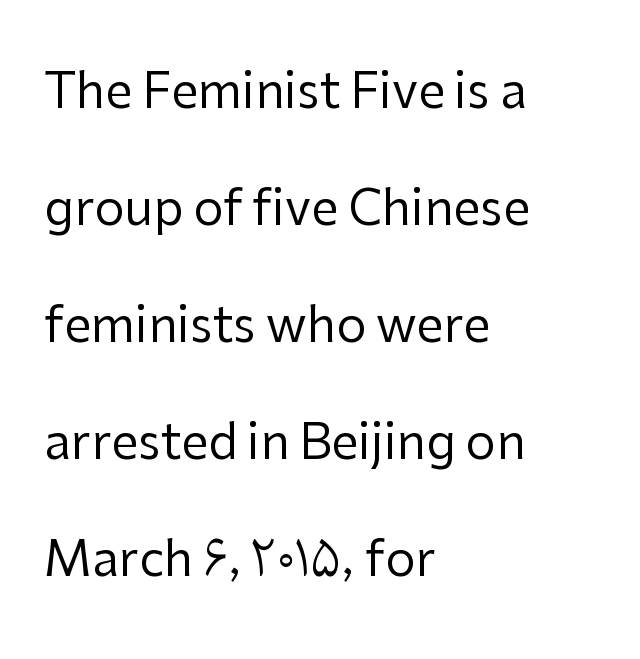
{"serif": "no", "italic": "no", "bold": "no", "weight": "regular", "width": "normal", "stroke_contrast": "low", "x_height": "medium", "monospaced": "no", "underline": "no", "align": "left", "line_spacing": "loose", "line_spacing_ratio": 2.44, "letter_spacing": "normal", "letter_spacing_em": 0.0, "glyph_px": 48}
